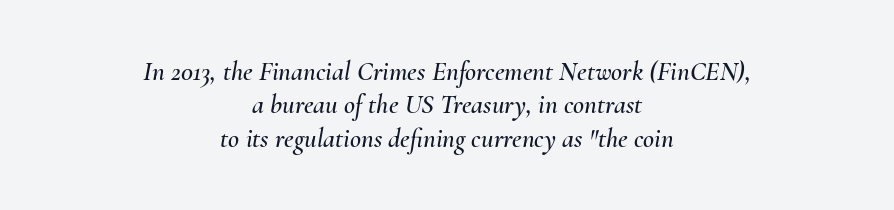
The image shows 27 px text type, italic (leaning right); set centered, line spacing 1.24x, normal letter spacing, not underlined.
